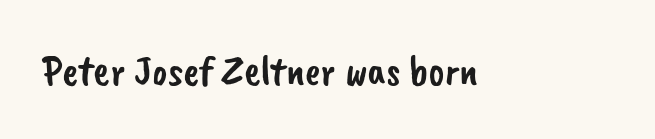
Q: Is the typeface a serif or a sans-serif typeface? A: Sans-serif.
Q: Is the text underlined? A: No.
Q: Is the spacing between letters normal or unusually wide? A: Normal.
Q: Width (condensed, normal, or wide)? A: Normal.
Q: Stroke contrast? A: Low.
Q: x-height? A: Small.
Q: Monospaced? A: No.
